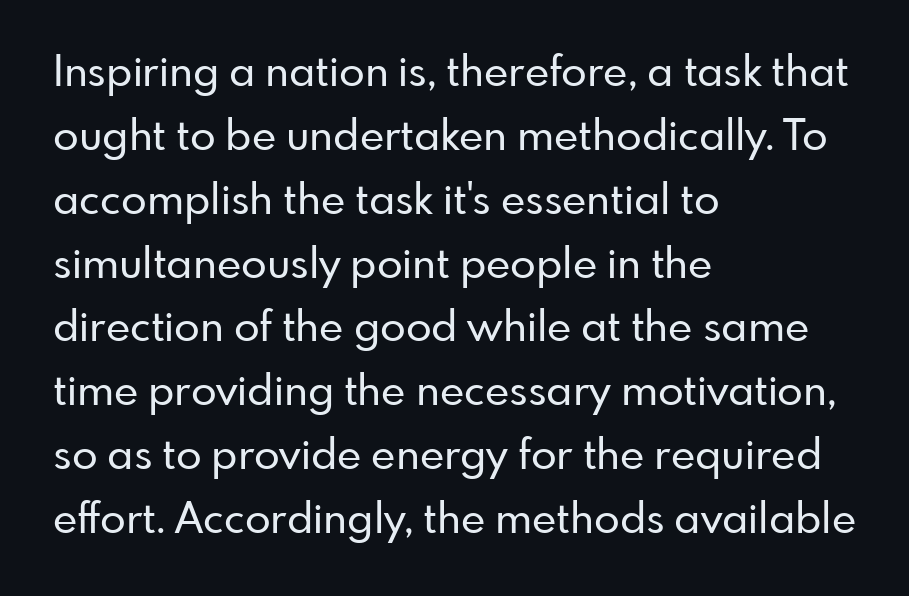
The image shows 42 px sans-serif type, upright; set left-aligned, normal line spacing (1.52x), normal letter spacing, not underlined; low stroke contrast and a small x-height.
